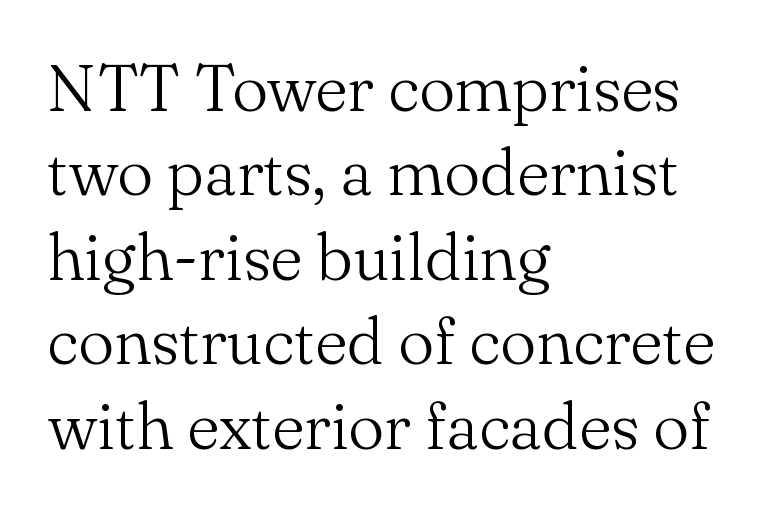
The image shows 65 px light serif type, upright; set left-aligned, normal line spacing (1.3x), normal letter spacing, not underlined; medium stroke contrast and a small x-height.
